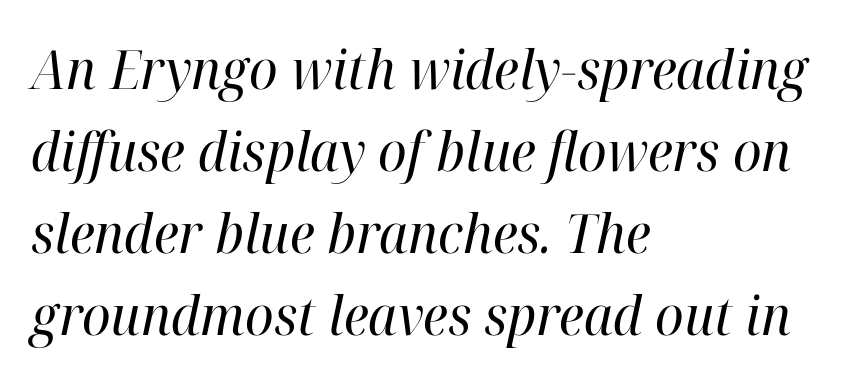
Q: Is the text bold? A: No.
Q: Is the text italic (slanted)? A: Yes, it leans right by about 12 degrees.
Q: Is the typeface a serif or a sans-serif typeface? A: Serif.
Q: Is the text underlined? A: No.
Q: How is the paragraph aligned? A: Left-aligned.
Q: Is the spacing between letters normal or unusually wide? A: Normal.
Q: Is the spacing between lines tight, normal or loose? A: Normal.
Q: Width (condensed, normal, or wide)? A: Normal.
Q: Stroke contrast? A: High.
Q: x-height? A: Medium.
Q: Monospaced? A: No.
